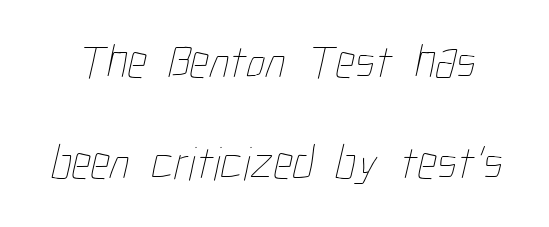
Q: Is the text bold? A: No.
Q: Is the text underlined? A: No.
Q: Is the spacing between letters normal or unusually wide? A: Normal.
Q: Is the spacing between lines tight, normal or loose? A: Loose.
Q: Width (condensed, normal, or wide)? A: Condensed.
Q: Stroke contrast? A: Low.
Q: x-height? A: Medium.
Q: Monospaced? A: No.
